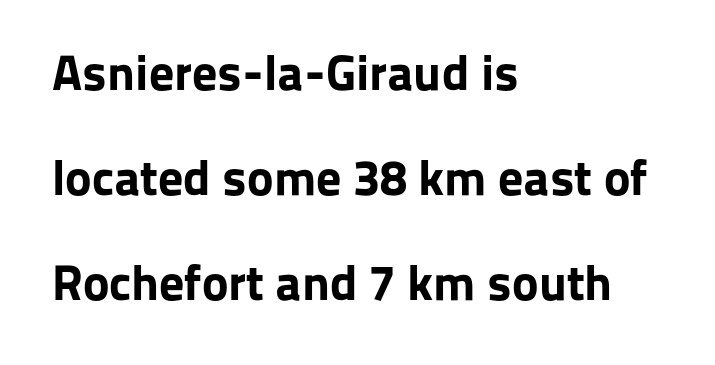
The image shows 50 px bold sans-serif type, upright; set left-aligned, loose line spacing (2.1x), normal letter spacing, not underlined; low stroke contrast and a medium x-height.
